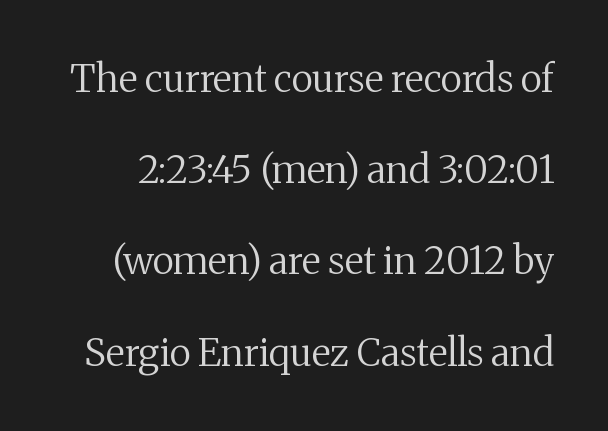
The zone under the glyphs is completely vacant. Are there feet on the stems? There are — it's a serif. If you measured baseline to baseline, you'd find a long distance. Stroke thickness stays within the range of a standard reading face or lighter.
